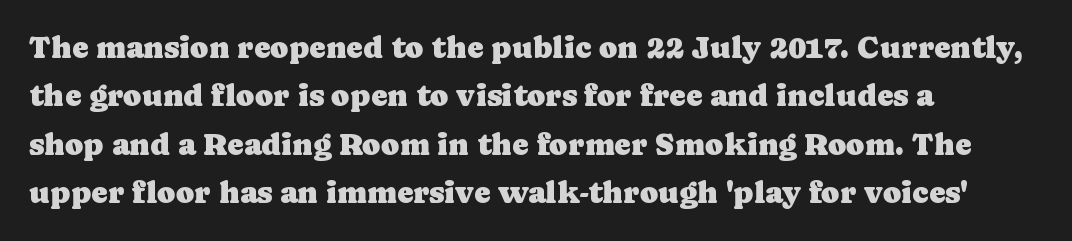
{"serif": "yes", "italic": "no", "width": "normal", "stroke_contrast": "low", "x_height": "medium", "monospaced": "no", "underline": "no", "align": "left", "line_spacing": "normal", "line_spacing_ratio": 1.56, "letter_spacing": "normal", "letter_spacing_em": 0.0, "glyph_px": 31}
